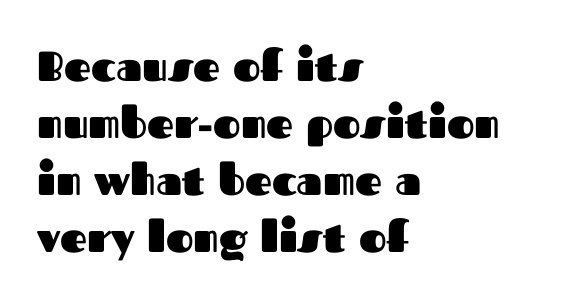
A bare baseline throughout the passage. On the weight axis this lands at bold, roughly 700. The leading is moderate, giving the passage an even texture. In CSS terms this would be text-align: left. Examine the stroke ends and you'll find no serifs.
